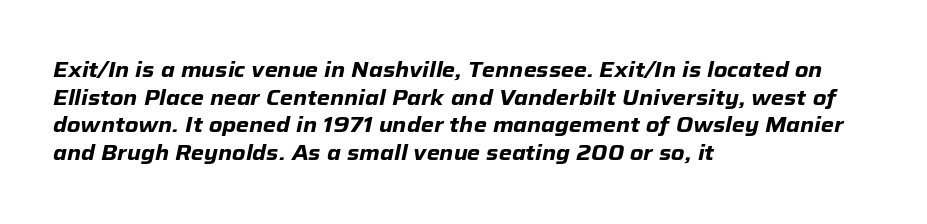
In terms of posture, this sample is oblique. Stroke thickness is high; the sample reads as a true bold. Typeset ragged right — the left edge is the straight one. How are the letters spaced? Ordinarily, with no added tracking. Clear beneath every line of the passage. Leading: standard.
